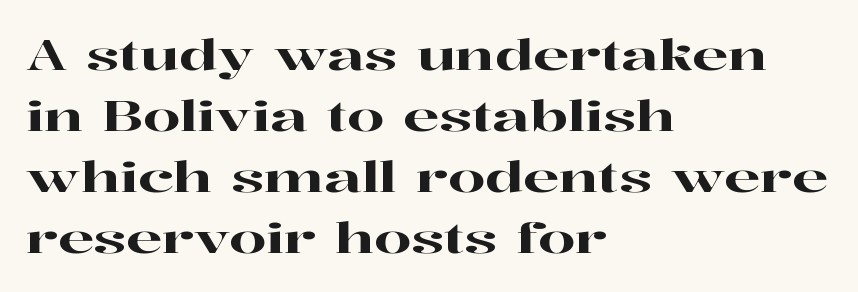
{"serif": "yes", "italic": "no", "width": "wide", "stroke_contrast": "high", "x_height": "medium", "monospaced": "no", "underline": "no", "align": "left", "line_spacing": "normal", "line_spacing_ratio": 1.45, "letter_spacing": "normal", "letter_spacing_em": 0.0, "glyph_px": 42}
